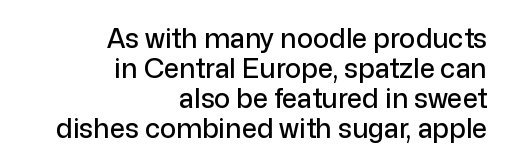
A typesetter would mark this as roman, not italic. Letters rest on an invisible, unmarked baseline. Honestly, the rows look squashed on top of each other. Students, note that the glyphs here touch the page at normal intervals. All the whitespace from short lines collects on the left.
